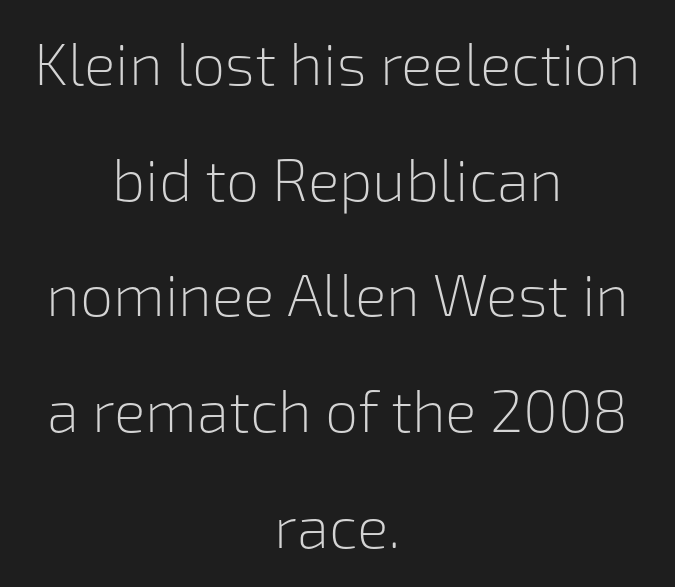
{"serif": "no", "italic": "no", "bold": "no", "weight": "light", "width": "normal", "stroke_contrast": "low", "x_height": "medium", "monospaced": "no", "underline": "no", "align": "center", "line_spacing": "loose", "line_spacing_ratio": 1.96, "letter_spacing": "normal", "letter_spacing_em": 0.0, "glyph_px": 59}
